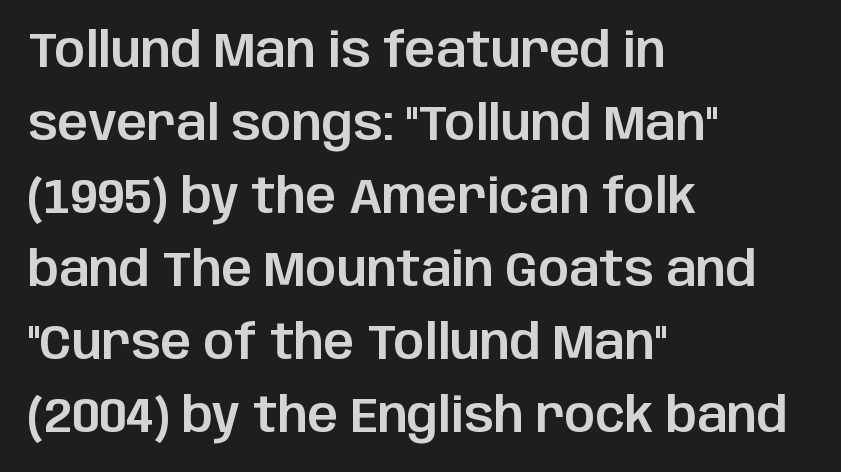
These lines are rendered in a variable-pitch font. Casual observation: everything's shoved over to the left. Characters follow at the spacing the type designer built in. Honestly, the row spacing looks completely unremarkable. The rendering shows plain stroke endings on the letterforms — a sans-serif design. The font's upright variant was chosen for this text.
